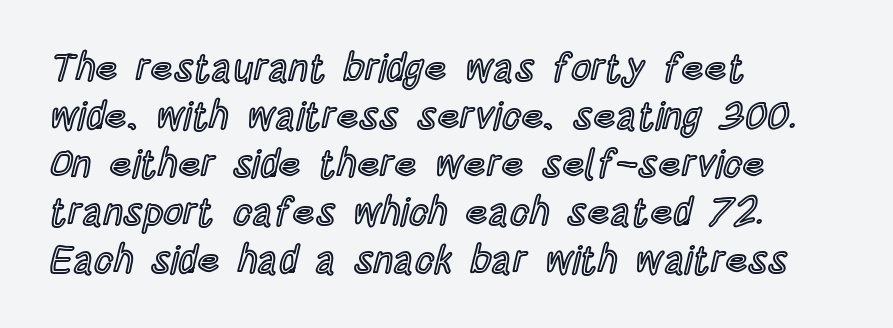
Q: Is the text italic (slanted)? A: Yes.
Q: Is the text underlined? A: No.
Q: How is the paragraph aligned? A: Left-aligned.
Q: Is the spacing between letters normal or unusually wide? A: Normal.
Q: Width (condensed, normal, or wide)? A: Condensed.
Q: x-height? A: Large.
Q: Monospaced? A: No.
